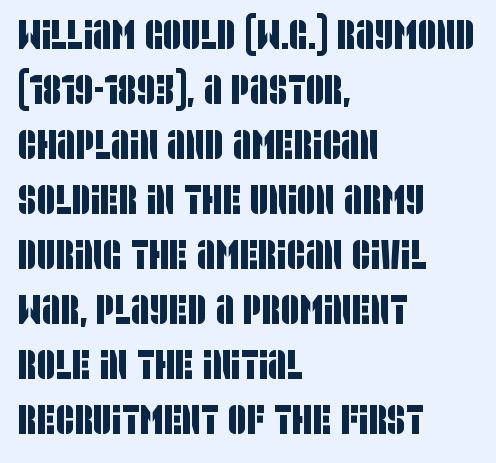
The image shows 41 px condensed sans-serif type; set left-aligned, normal line spacing (1.34x), normal letter spacing, not underlined; low stroke contrast and a large x-height.
